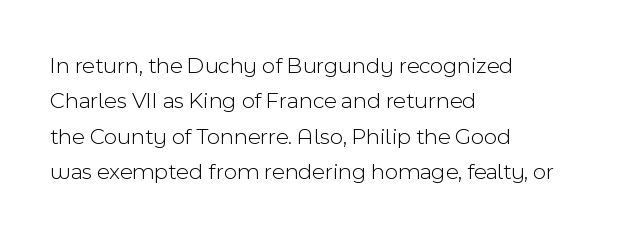
The image shows 23 px text type, upright; set left-aligned, normal line spacing (1.54x), normal letter spacing, not underlined.
